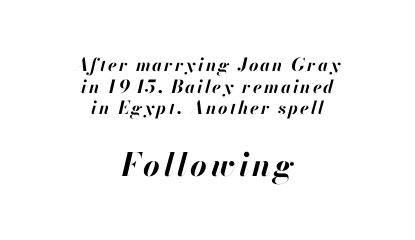
Q: Is the text bold? A: Yes.
Q: Is the text italic (slanted)? A: Yes, it leans right by about 13 degrees.
Q: Is the text underlined? A: No.
Q: How is the paragraph aligned? A: Centered.
Q: Which block of text is set in a larger size, the first (top) or the second (bottom)? A: The second (bottom) one.
Q: Width (condensed, normal, or wide)? A: Normal.
Q: Stroke contrast? A: High.
Q: x-height? A: Small.
Q: Monospaced? A: No.
